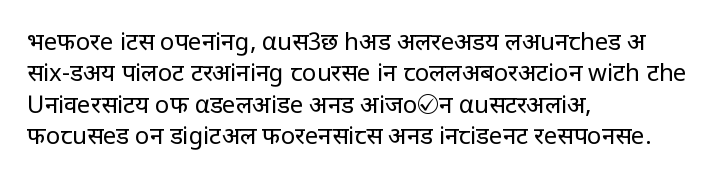
{"italic": "no", "bold": "no", "underline": "no", "align": "left", "line_spacing": "normal", "line_spacing_ratio": 1.31, "letter_spacing": "normal", "letter_spacing_em": 0.0, "glyph_px": 24}
